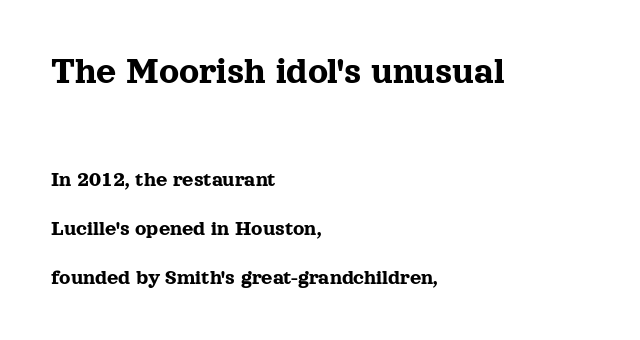
Quick note: interline space is abundant. Proportional: the letters do not fall into vertical columns. The passage shown is not underscored anywhere. A roman cut, with each character standing at attention.
